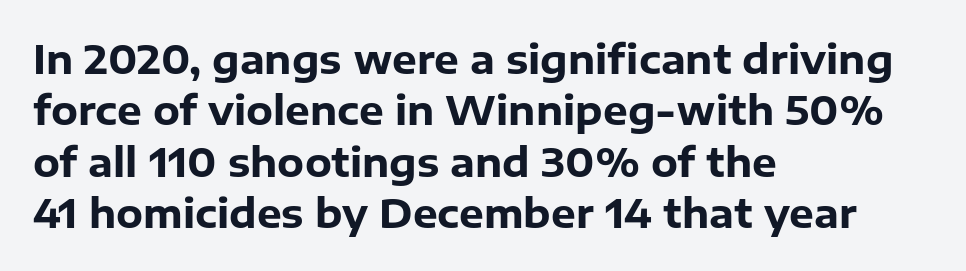
Alignment: flush left. These lines carry a lot of weight — the face is fully bold. In terms of letterform style, serifs are entirely absent. Has an underline been added? It has not.
